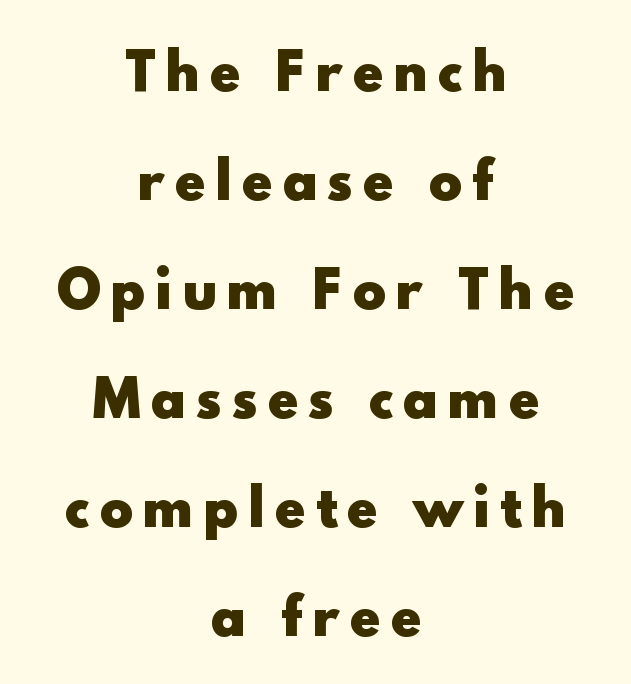
Nope, not italic — everything's standing straight. The lines are quadded center. Summary of weight: heavy, a full bold. In terms of letterform style, serifs are entirely absent. The tracking jumps out immediately: characters are airy and widely separated. What's the leading like? Stretched, with rows far apart.
